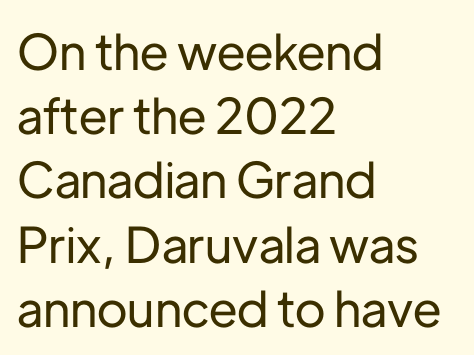
{"serif": "no", "italic": "no", "width": "normal", "stroke_contrast": "low", "x_height": "medium", "monospaced": "no", "underline": "no", "align": "left", "line_spacing": "normal", "line_spacing_ratio": 1.31, "letter_spacing": "normal", "letter_spacing_em": 0.0, "glyph_px": 49}
